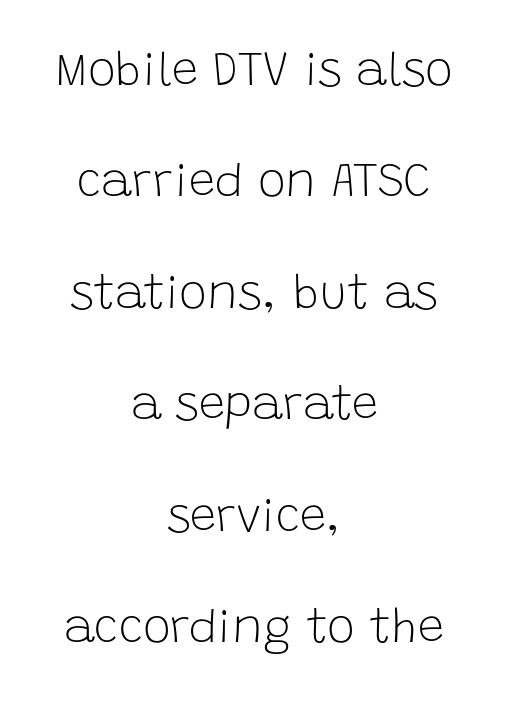
Q: Is the text bold? A: No.
Q: Is the text italic (slanted)? A: No, it is upright.
Q: Is the typeface a serif or a sans-serif typeface? A: Sans-serif.
Q: Is the text underlined? A: No.
Q: How is the paragraph aligned? A: Centered.
Q: Is the spacing between letters normal or unusually wide? A: Normal.
Q: Is the spacing between lines tight, normal or loose? A: Loose.
Q: Width (condensed, normal, or wide)? A: Normal.
Q: Stroke contrast? A: Low.
Q: x-height? A: Large.
Q: Monospaced? A: No.
